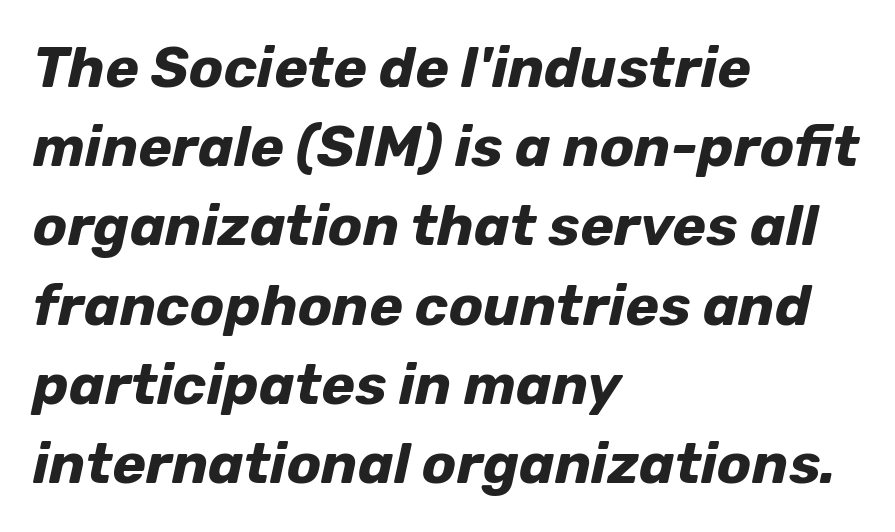
The image shows 57 px bold type, italic (leaning right); set left-aligned, normal line spacing (1.39x), normal letter spacing, not underlined; low stroke contrast and a medium x-height.
